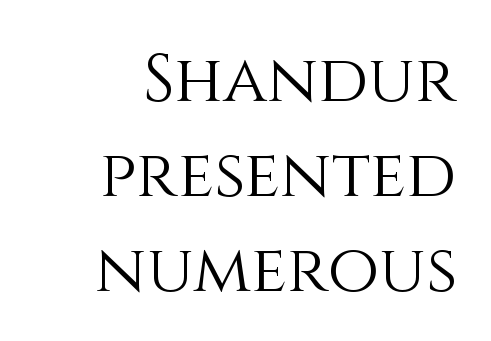
{"italic": "no", "bold": "no", "weight": "light", "width": "normal", "stroke_contrast": "medium", "x_height": "large", "monospaced": "no", "underline": "no", "align": "right", "line_spacing": "normal", "line_spacing_ratio": 1.44, "letter_spacing": "normal", "letter_spacing_em": 0.0, "glyph_px": 66}
